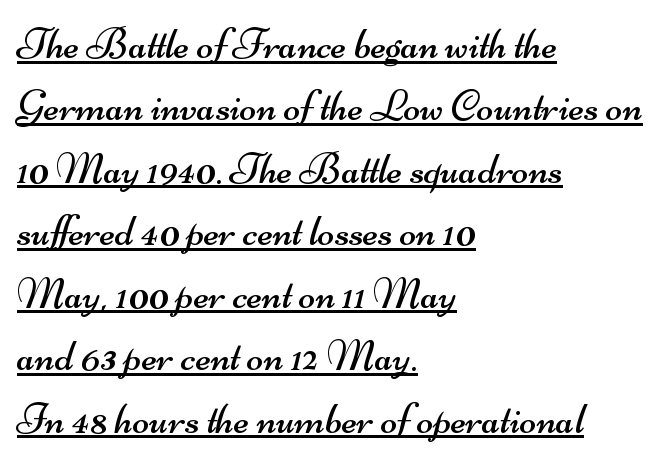
You could call the tracking neutral — neither tight nor loose. Proportional: the letters do not fall into vertical columns. The sample's only ornament is a line tracing under the words. Is the block centered? No — it sits flush against the left margin.
